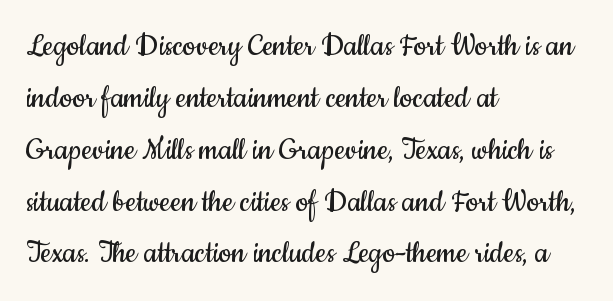
Caption: face not bold, strokes unweighted. This rendering features lettering with no underline. Notice how descenders clear the ascenders below comfortably — that's standard leading. The rendering keeps characters at their native spacing. The compositor pushed each line to the left boundary.
